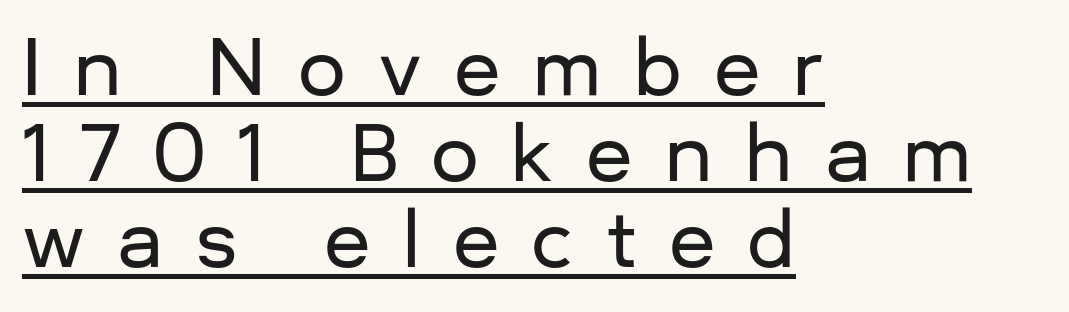
Look at the bottom of the vertical strokes: they stop flat, with no serifs. Proportional: the letters do not fall into vertical columns. Every stem runs plumb, perpendicular to the baseline. This is underlined copy, the kind a proofreader might mark for attention. Rows of type sit shoulder to shoulder in the vertical direction.
